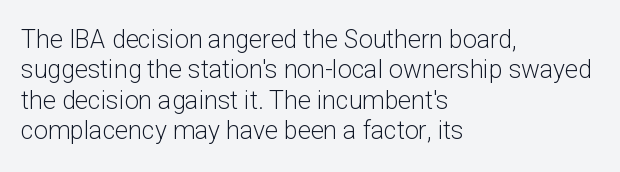
Q: Is the text bold? A: No.
Q: Is the text italic (slanted)? A: No, it is upright.
Q: Is the text underlined? A: No.
Q: How is the paragraph aligned? A: Left-aligned.
Q: Is the spacing between letters normal or unusually wide? A: Normal.
